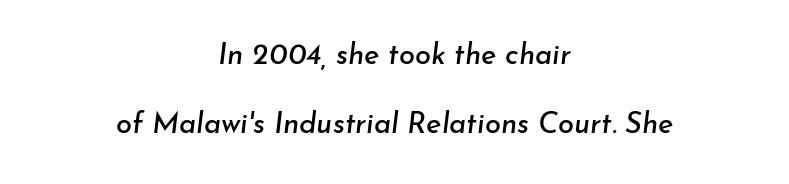
Think of a printed novel: that variable character pitch is what you see here. Vertically, the passage feels expansive, rows floating well apart. The whitespace from short lines is split evenly between both sides. A clean baseline with only descenders dipping below it.
